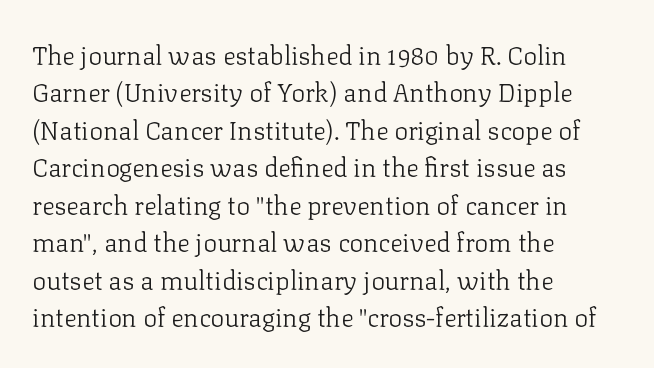
{"italic": "no", "bold": "no", "underline": "no", "align": "left", "line_spacing": "normal", "line_spacing_ratio": 1.44, "letter_spacing": "normal", "letter_spacing_em": 0.0, "glyph_px": 26}
